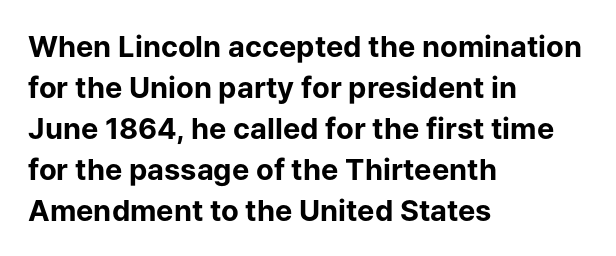
Observe the absence of serifs on each vertical stroke in this sample. These lines are rendered in a variable-pitch font. Quick note: not italic, upright. A dark, heavy texture on the line: the type is bold.
